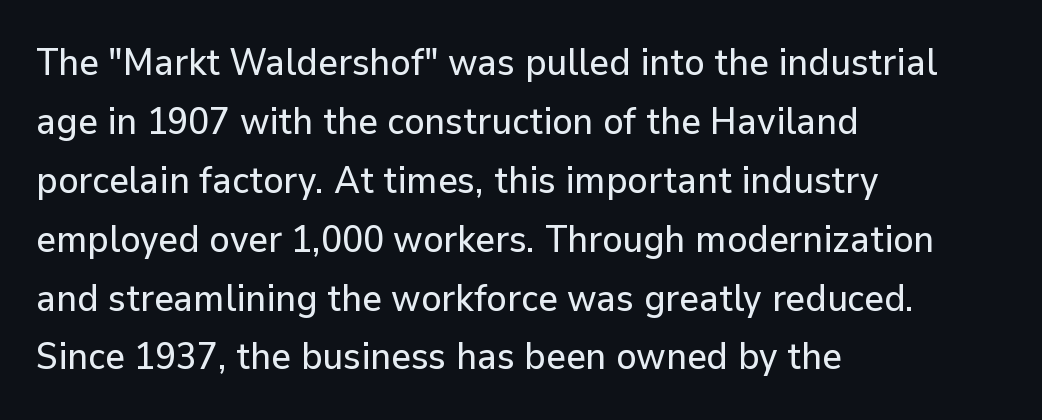
Posture: upright roman. Look at the tracking — it's just the regular setting, nothing added. A typesetter would call this leading conventional body-copy spacing. The passage shown is typed in a proportional face where columns would drift.
